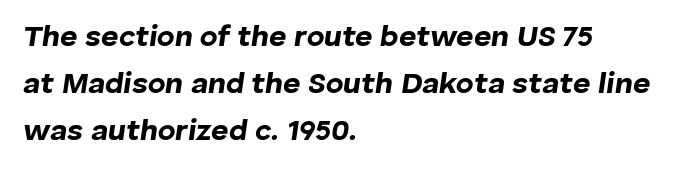
The image shows 30 px bold type, italic (leaning right); set left-aligned, normal line spacing (1.56x), normal letter spacing, not underlined; low stroke contrast and a medium x-height.
